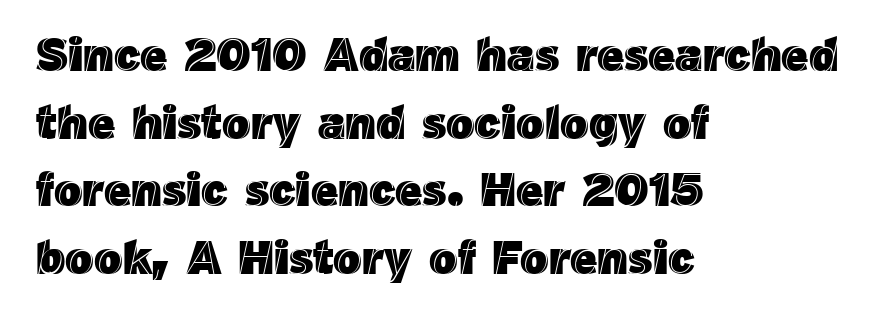
The image shows 47 px text type, upright; set left-aligned, normal line spacing (1.44x), normal letter spacing, not underlined; a medium x-height.
